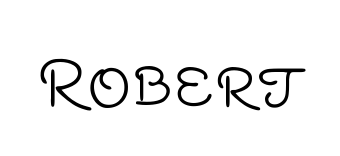
There is no visible air inserted between adjacent glyphs. Check where the strokes stop: nothing finishes them off — pure sans. Note the varied advance widths — an 'i' is clearly narrower than an 'm'. Weight: not bold — regular or lighter. The foot of each line stays bare and open.
